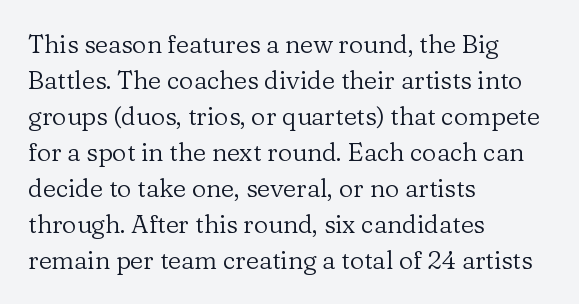
The image shows 25 px text type, upright; set left-aligned, normal line spacing (1.44x), normal letter spacing, not underlined.
